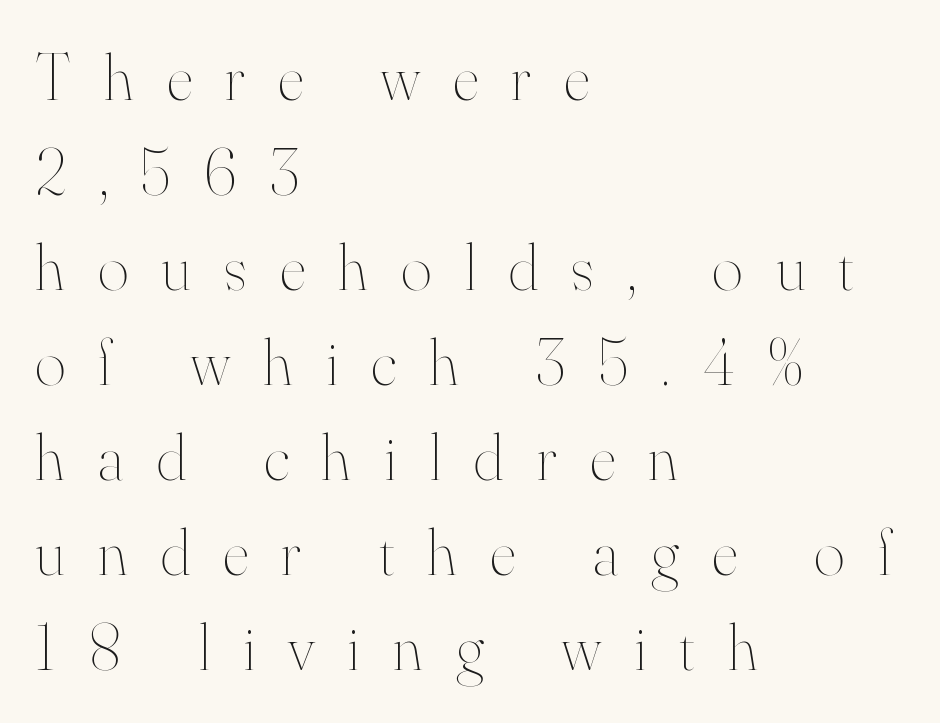
Q: Is the text bold? A: No.
Q: Is the text italic (slanted)? A: No, it is upright.
Q: Is the text underlined? A: No.
Q: How is the paragraph aligned? A: Left-aligned.
Q: Is the spacing between letters normal or unusually wide? A: Unusually wide.
Q: Is the spacing between lines tight, normal or loose? A: Normal.
Q: Width (condensed, normal, or wide)? A: Normal.
Q: Stroke contrast? A: High.
Q: x-height? A: Small.
Q: Monospaced? A: No.
